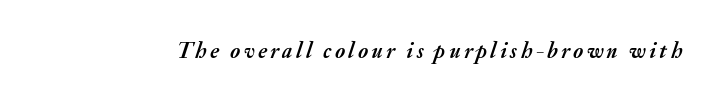
{"italic": "yes", "lean": "right", "slant_degrees": 20, "bold": "yes", "underline": "no", "glyph_px": 22}
